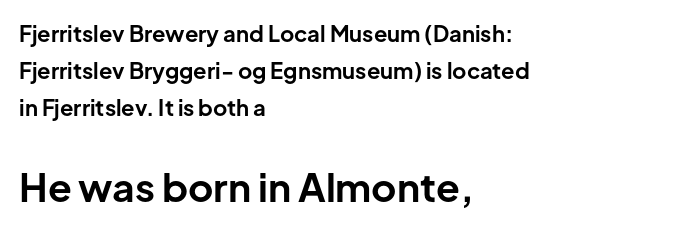
Q: Is the text bold? A: Yes.
Q: Is the text italic (slanted)? A: No, it is upright.
Q: Is the typeface a serif or a sans-serif typeface? A: Sans-serif.
Q: Is the text underlined? A: No.
Q: How is the paragraph aligned? A: Left-aligned.
Q: Is the spacing between letters normal or unusually wide? A: Normal.
Q: Is the spacing between lines tight, normal or loose? A: Normal.
Q: Which block of text is set in a larger size, the first (top) or the second (bottom)? A: The second (bottom) one.
Q: Width (condensed, normal, or wide)? A: Normal.
Q: Stroke contrast? A: Low.
Q: x-height? A: Medium.
Q: Monospaced? A: No.
